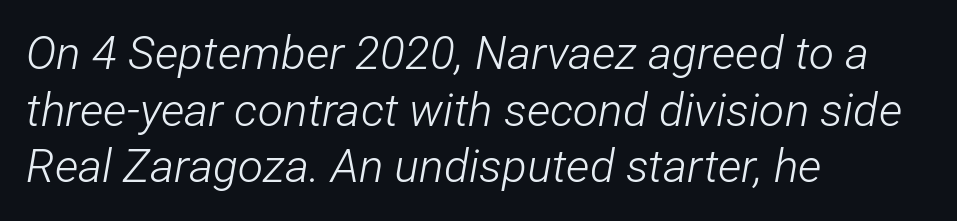
Q: Is the text bold? A: No.
Q: Is the text italic (slanted)? A: Yes, it leans right by about 12 degrees.
Q: Is the text underlined? A: No.
Q: How is the paragraph aligned? A: Left-aligned.
Q: Is the spacing between letters normal or unusually wide? A: Normal.
Q: Width (condensed, normal, or wide)? A: Condensed.
Q: Stroke contrast? A: Low.
Q: x-height? A: Medium.
Q: Monospaced? A: No.
